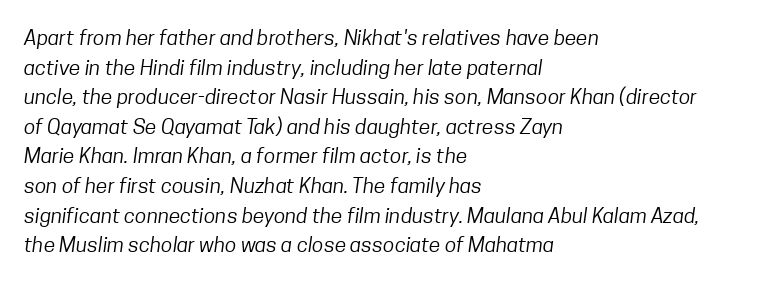
Q: Is the text bold? A: No.
Q: Is the text underlined? A: No.
Q: How is the paragraph aligned? A: Left-aligned.
Q: Is the spacing between letters normal or unusually wide? A: Normal.
Q: Is the spacing between lines tight, normal or loose? A: Normal.
